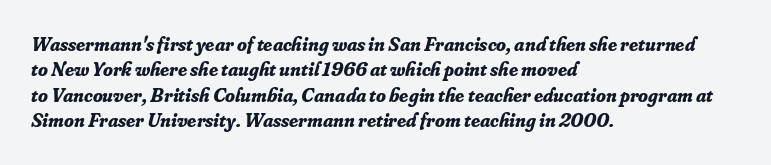
Q: Is the text bold? A: Yes.
Q: Is the text italic (slanted)? A: Yes, it leans right by about 16 degrees.
Q: Is the text underlined? A: No.
Q: How is the paragraph aligned? A: Left-aligned.
Q: Is the spacing between letters normal or unusually wide? A: Normal.
Q: Is the spacing between lines tight, normal or loose? A: Normal.
